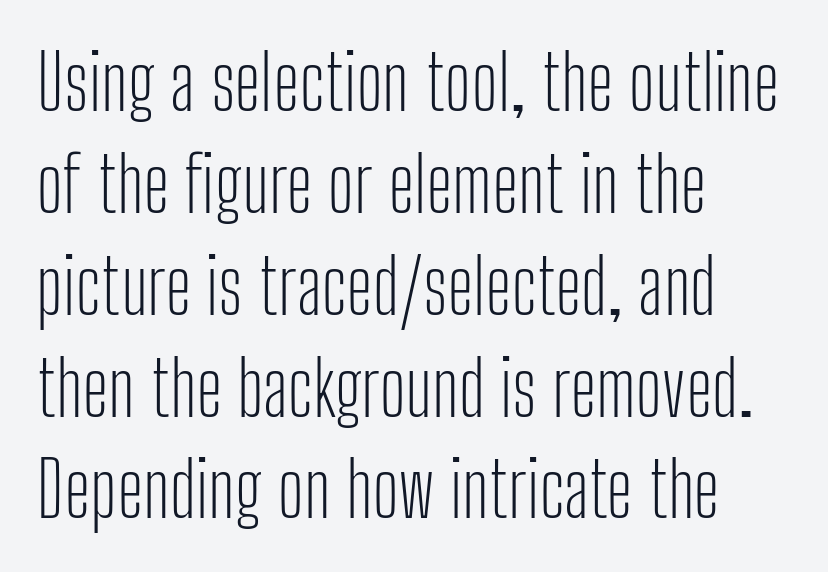
The image shows 76 px light, condensed sans-serif type, upright; set left-aligned, normal line spacing (1.34x), normal letter spacing, not underlined; low stroke contrast and a medium x-height.
